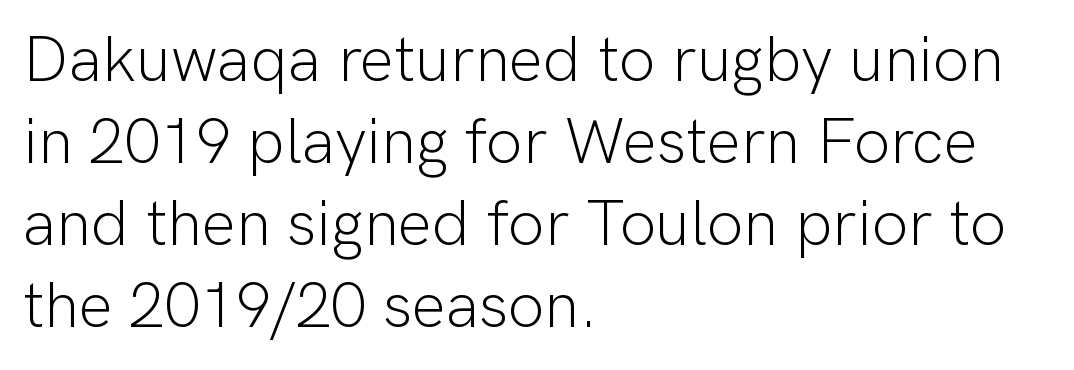
The image shows 64 px light sans-serif type, upright; set left-aligned, normal line spacing (1.28x), normal letter spacing, not underlined; low stroke contrast and a medium x-height.
